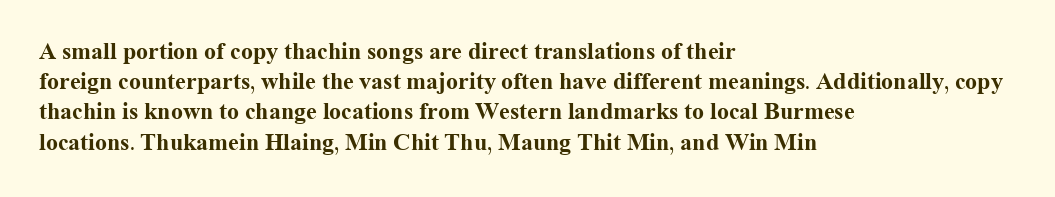
The ragged edge is on the right, which tells us the setting is flush left. The space beneath each line is pristine and unruled. This rendering leaves character spacing at its baseline value. The passage shown stacks its lines at a standard gap. Italic? Not at all — the glyphs are vertical. Emphasis by weight is at full strength: bold.
